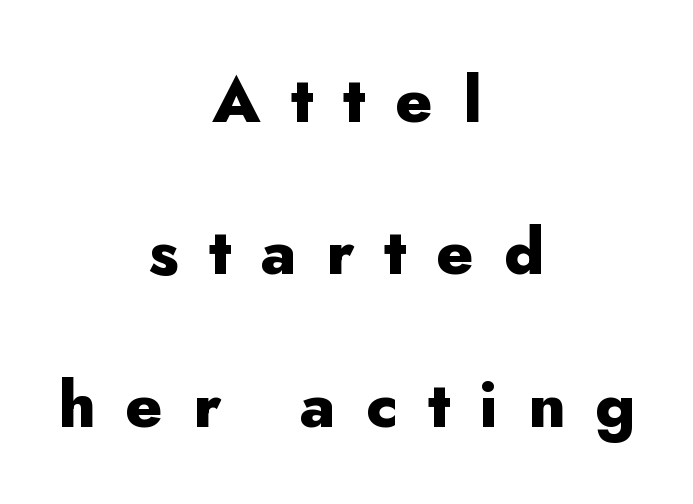
The image shows 64 px heavy sans-serif type, upright; set centered, loose line spacing (2.38x), unusually wide letter spacing (+0.47 em), not underlined; low stroke contrast and a small x-height.
